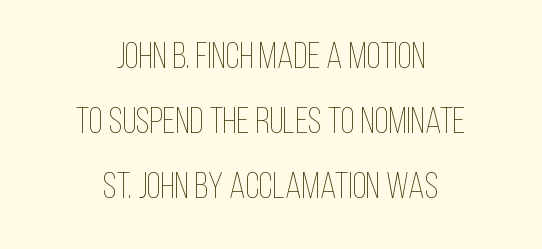
Character widths vary here, with narrow letters taking less room than wide ones. Nope, not italic — everything's standing straight. Ink coverage per letter is moderate at most. Rule under the text: the space is simply empty. Characters follow at the spacing the type designer built in. Caption: multi-line text, centered on the measure.
